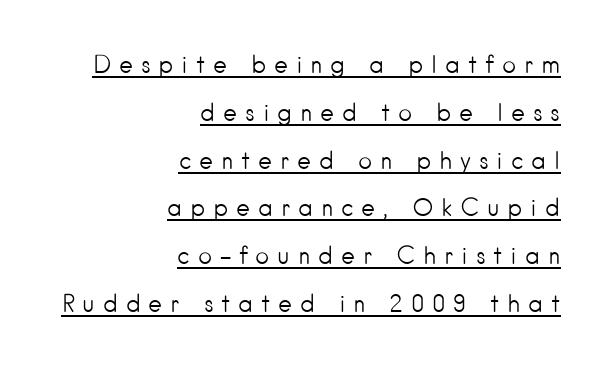
{"italic": "no", "bold": "no", "underline": "yes", "align": "right", "line_spacing": "loose", "line_spacing_ratio": 1.99, "letter_spacing": "wide", "letter_spacing_em": 0.32, "glyph_px": 24}
